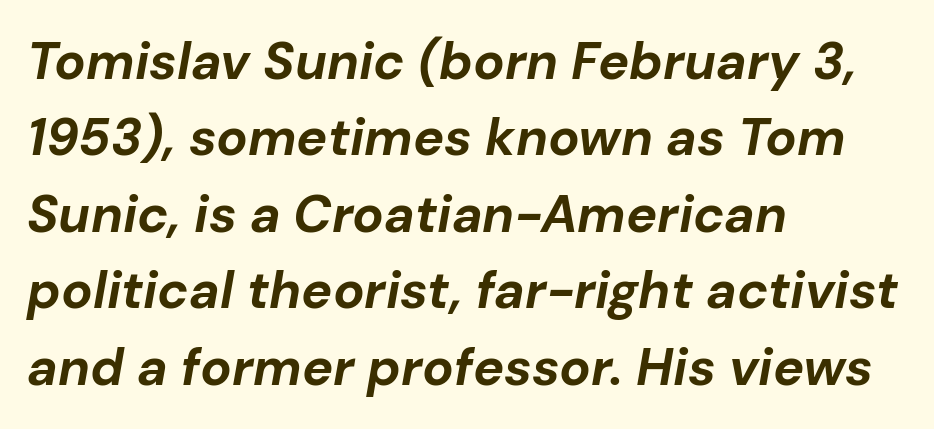
These lines are set flush left with a ragged right edge. Line spacing here is normal. The glyphs have the mass of a bold cut. The face used here is proportionally spaced, like ordinary book or web type. Decoration check: the copy has no underline. Does extra space separate the letters? No, they use regular spacing.
